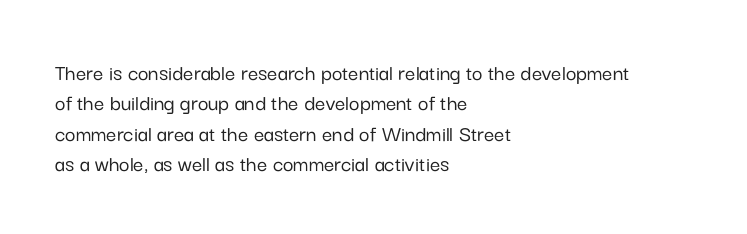
The image shows 23 px text type, upright; set left-aligned, normal line spacing (1.32x), normal letter spacing, not underlined.
